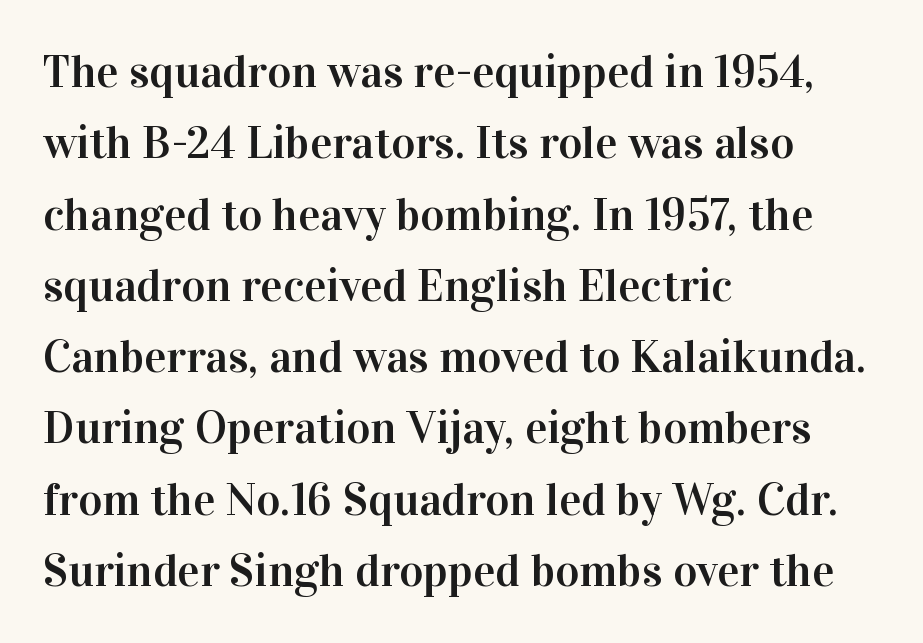
{"serif": "yes", "italic": "no", "width": "normal", "stroke_contrast": "high", "x_height": "medium", "monospaced": "no", "underline": "no", "align": "left", "line_spacing": "normal", "line_spacing_ratio": 1.55, "letter_spacing": "normal", "letter_spacing_em": 0.0, "glyph_px": 46}
